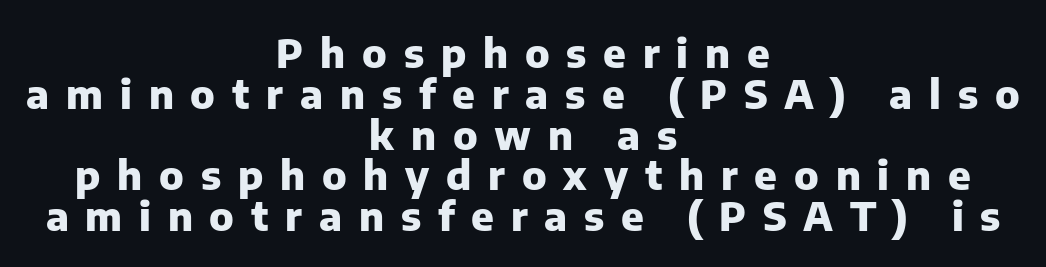
Q: Is the text bold? A: Yes.
Q: Is the text italic (slanted)? A: No, it is upright.
Q: Is the typeface a serif or a sans-serif typeface? A: Sans-serif.
Q: Is the text underlined? A: No.
Q: How is the paragraph aligned? A: Centered.
Q: Is the spacing between letters normal or unusually wide? A: Unusually wide.
Q: Is the spacing between lines tight, normal or loose? A: Tight.
Q: Width (condensed, normal, or wide)? A: Normal.
Q: Stroke contrast? A: Low.
Q: x-height? A: Medium.
Q: Monospaced? A: No.
